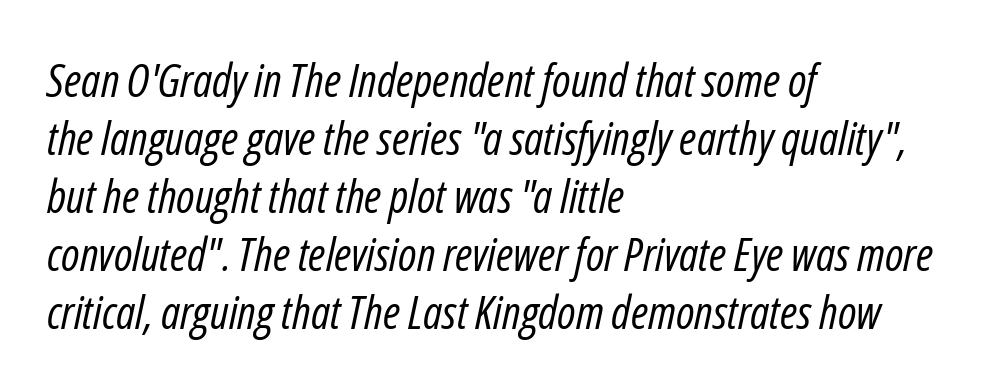
{"italic": "yes", "lean": "right", "slant_degrees": 12, "bold": "no", "weight": "regular", "width": "condensed", "stroke_contrast": "low", "x_height": "medium", "monospaced": "no", "underline": "no", "align": "left", "line_spacing": "normal", "line_spacing_ratio": 1.26, "letter_spacing": "normal", "letter_spacing_em": 0.0, "glyph_px": 46}
